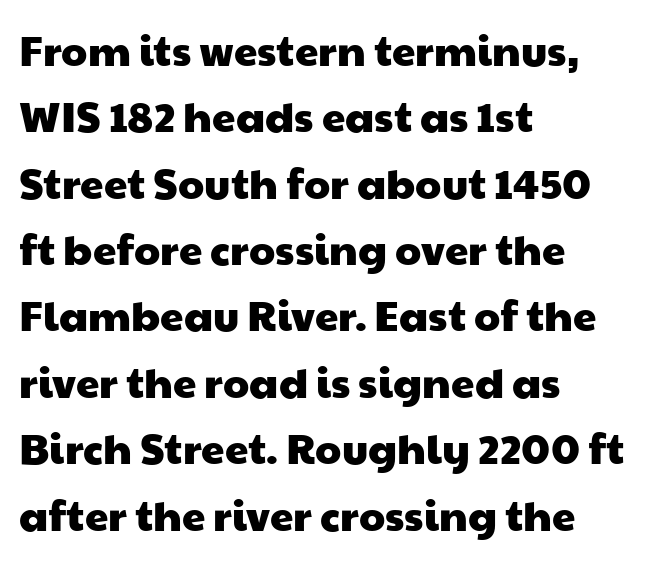
{"serif": "no", "width": "wide", "stroke_contrast": "low", "x_height": "medium", "monospaced": "no", "underline": "no", "align": "left", "line_spacing": "normal", "line_spacing_ratio": 1.58, "letter_spacing": "normal", "letter_spacing_em": 0.0, "glyph_px": 42}
